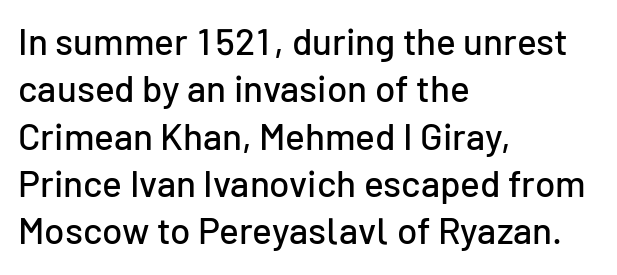
Look at the bottom of the vertical strokes: they stop flat, with no serifs. Spacing verdict: proportional, widths tailored to each character. Successive baselines arrive at the customary interval. Teacher's note: observe the even left margin — that is flush-left alignment. Type without underlining. This sample uses an upright cut, with every glyph sitting square on the baseline.
